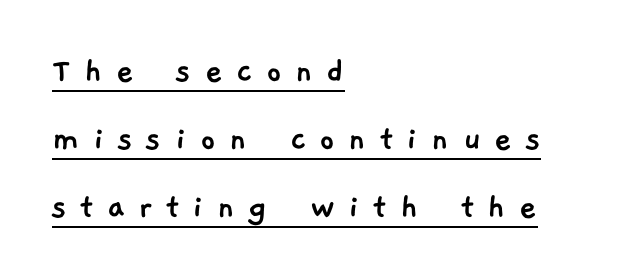
Q: Is the typeface a serif or a sans-serif typeface? A: Sans-serif.
Q: Is the text underlined? A: Yes.
Q: How is the paragraph aligned? A: Left-aligned.
Q: Is the spacing between letters normal or unusually wide? A: Unusually wide.
Q: Width (condensed, normal, or wide)? A: Normal.
Q: Stroke contrast? A: Low.
Q: x-height? A: Medium.
Q: Monospaced? A: No.
